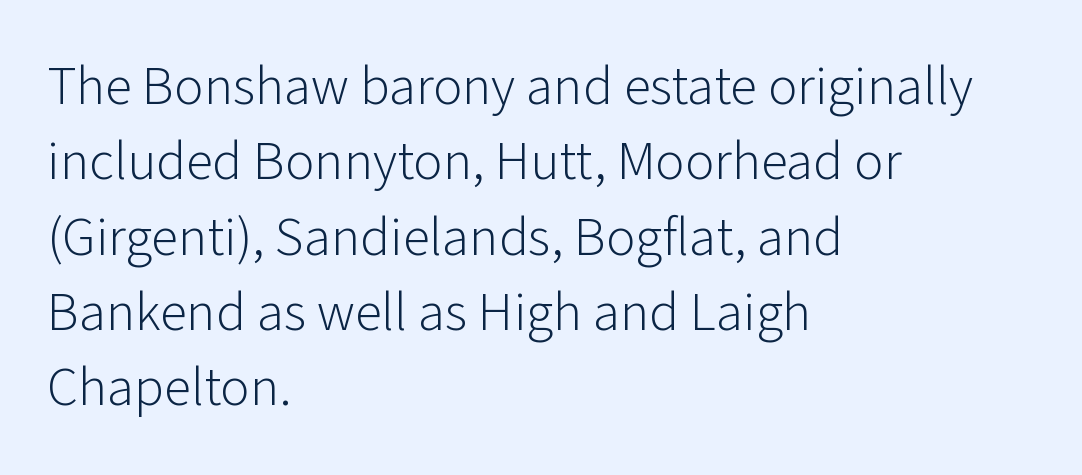
{"serif": "no", "italic": "no", "bold": "no", "weight": "light", "width": "normal", "stroke_contrast": "low", "x_height": "medium", "monospaced": "no", "underline": "no", "align": "left", "line_spacing": "normal", "line_spacing_ratio": 1.37, "letter_spacing": "normal", "letter_spacing_em": 0.0, "glyph_px": 55}
